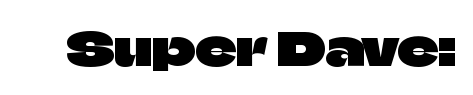
Q: Is the text italic (slanted)? A: No, it is upright.
Q: Is the typeface a serif or a sans-serif typeface? A: Sans-serif.
Q: Is the text underlined? A: No.
Q: Is the spacing between letters normal or unusually wide? A: Normal.
Q: Width (condensed, normal, or wide)? A: Normal.
Q: Stroke contrast? A: Low.
Q: x-height? A: Large.
Q: Monospaced? A: No.
